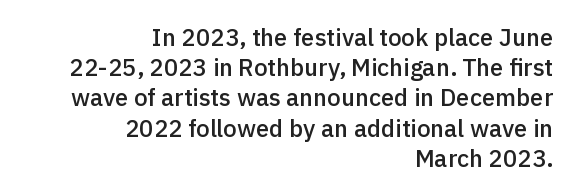
Q: Is the text bold? A: Semi-bold.
Q: Is the text italic (slanted)? A: No, it is upright.
Q: Is the text underlined? A: No.
Q: How is the paragraph aligned? A: Right-aligned.
Q: Is the spacing between letters normal or unusually wide? A: Normal.
Q: Is the spacing between lines tight, normal or loose? A: Normal.
